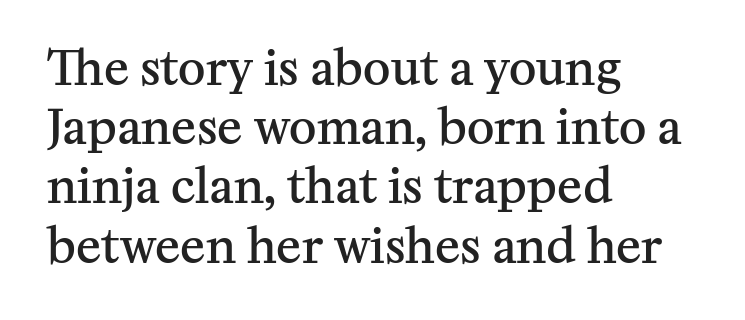
The image shows 47 px semibold serif type, upright; set left-aligned, normal line spacing (1.26x), normal letter spacing, not underlined; medium stroke contrast and a medium x-height.
